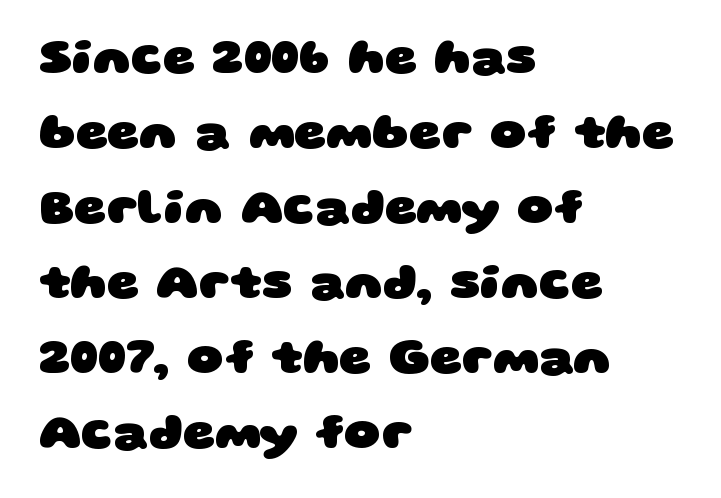
Q: Is the text bold? A: Yes.
Q: Is the typeface a serif or a sans-serif typeface? A: Sans-serif.
Q: Is the text underlined? A: No.
Q: How is the paragraph aligned? A: Left-aligned.
Q: Is the spacing between letters normal or unusually wide? A: Normal.
Q: Is the spacing between lines tight, normal or loose? A: Normal.
Q: Width (condensed, normal, or wide)? A: Wide.
Q: Stroke contrast? A: Low.
Q: x-height? A: Large.
Q: Monospaced? A: No.
